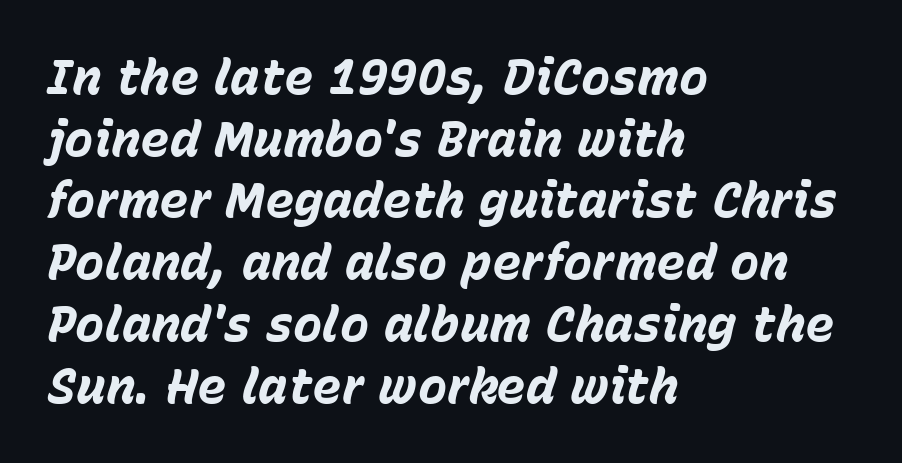
The image shows 49 px bold type, italic (leaning right); set left-aligned, normal line spacing (1.26x), normal letter spacing, not underlined; low stroke contrast and a medium x-height.
